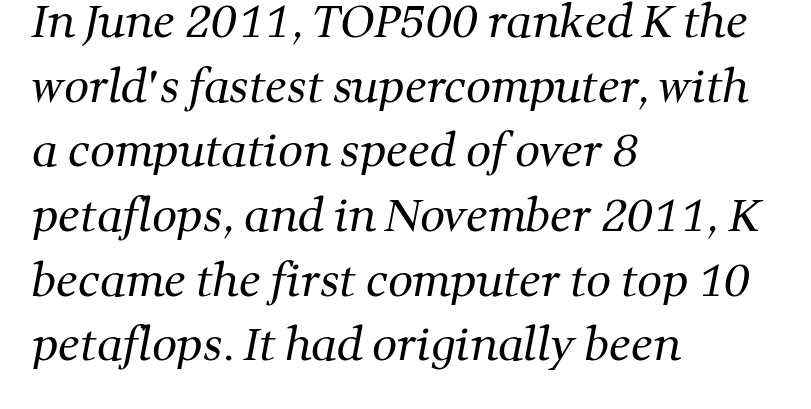
{"serif": "yes", "bold": "no", "weight": "regular", "width": "normal", "stroke_contrast": "medium", "x_height": "medium", "monospaced": "no", "underline": "no", "align": "left", "line_spacing": "normal", "line_spacing_ratio": 1.47, "letter_spacing": "normal", "letter_spacing_em": 0.0, "glyph_px": 44}
